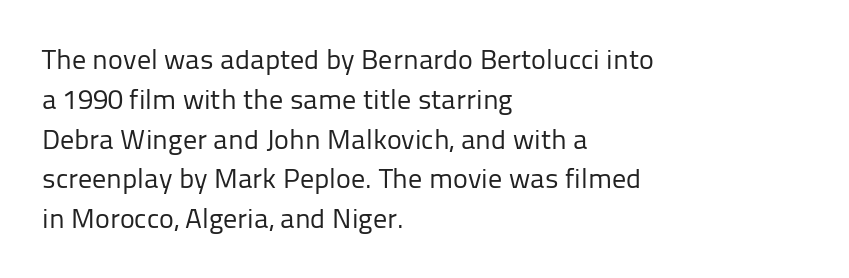
Q: Is the text bold? A: No.
Q: Is the text italic (slanted)? A: No, it is upright.
Q: Is the typeface a serif or a sans-serif typeface? A: Sans-serif.
Q: Is the text underlined? A: No.
Q: How is the paragraph aligned? A: Left-aligned.
Q: Is the spacing between letters normal or unusually wide? A: Normal.
Q: Is the spacing between lines tight, normal or loose? A: Normal.
Q: Width (condensed, normal, or wide)? A: Normal.
Q: Stroke contrast? A: Low.
Q: x-height? A: Medium.
Q: Monospaced? A: No.
